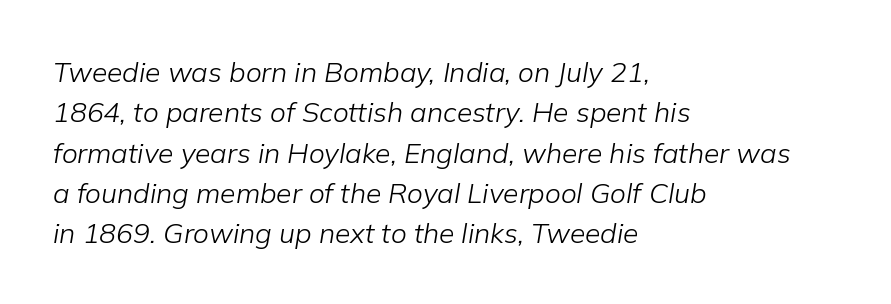
The image shows 28 px light type, italic (leaning right); set left-aligned, normal line spacing (1.44x), normal letter spacing, not underlined; low stroke contrast and a medium x-height.
